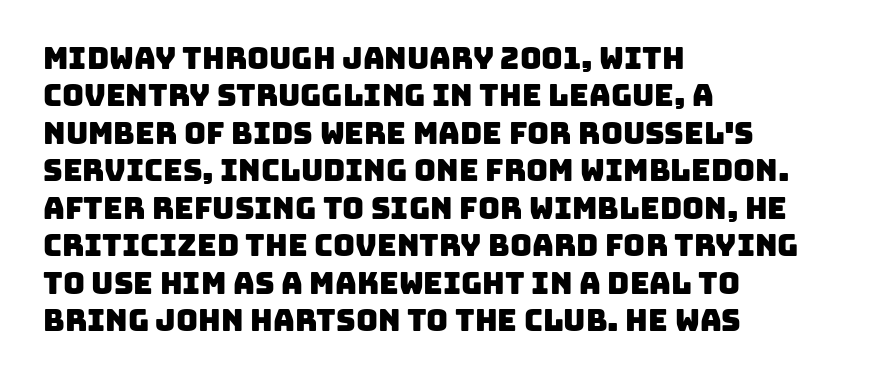
Type style note: lacks serifs. Any mark beneath the type? The region is blank. Each letter keeps its own natural width here, so spacing adapts to shape. Leading matches the norm, producing a regular column.
